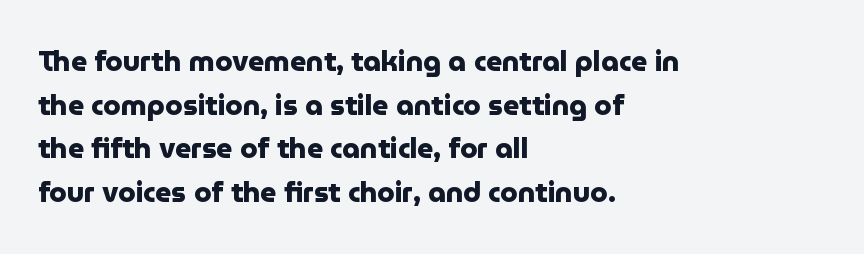
Q: Is the text bold? A: Yes.
Q: Is the text italic (slanted)? A: No, it is upright.
Q: Is the typeface a serif or a sans-serif typeface? A: Sans-serif.
Q: Is the text underlined? A: No.
Q: How is the paragraph aligned? A: Left-aligned.
Q: Is the spacing between letters normal or unusually wide? A: Normal.
Q: Is the spacing between lines tight, normal or loose? A: Normal.
Q: Width (condensed, normal, or wide)? A: Normal.
Q: Stroke contrast? A: Low.
Q: x-height? A: Medium.
Q: Monospaced? A: No.
